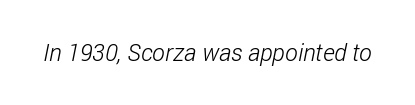
The image shows 24 px text type; set normal letter spacing, not underlined.
